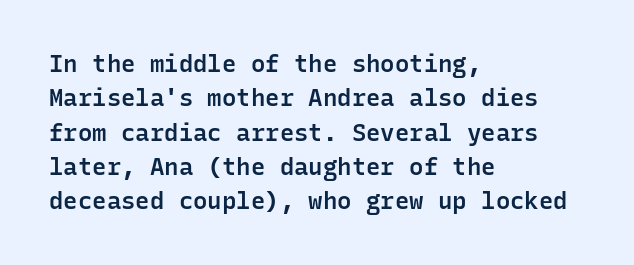
Between one letter and the next there's only the usual sliver of space. Underline: absent. Short and long lines alike share a common starting point at left. Compared with typical paragraphs, the rows here are spaced about the same.
